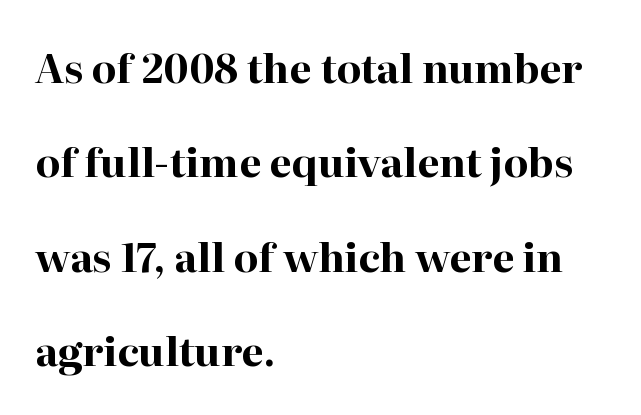
Glyph-to-glyph distance matches everyday printed text. These lines were composed using upright roman letters. How would I describe the line gaps? Wide and relaxed. Note the varied advance widths — an 'i' is clearly narrower than an 'm'.
